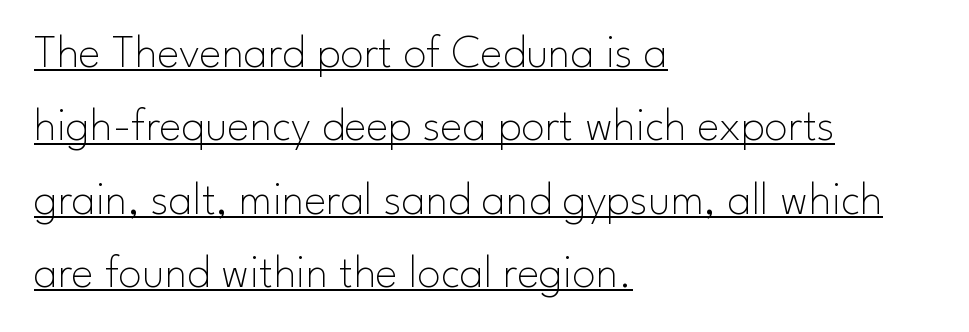
Q: Is the text bold? A: No.
Q: Is the text italic (slanted)? A: No, it is upright.
Q: Is the typeface a serif or a sans-serif typeface? A: Sans-serif.
Q: Is the text underlined? A: Yes.
Q: How is the paragraph aligned? A: Left-aligned.
Q: Is the spacing between letters normal or unusually wide? A: Normal.
Q: Is the spacing between lines tight, normal or loose? A: Normal.
Q: Width (condensed, normal, or wide)? A: Normal.
Q: Stroke contrast? A: Low.
Q: x-height? A: Small.
Q: Monospaced? A: No.
